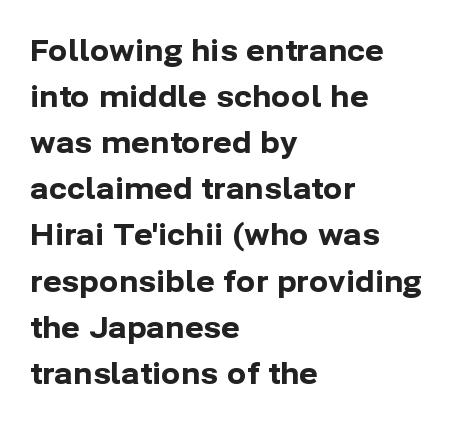
{"serif": "no", "italic": "no", "bold": "yes", "weight": "bold", "width": "normal", "stroke_contrast": "low", "x_height": "medium", "monospaced": "no", "underline": "no", "align": "left", "line_spacing": "normal", "line_spacing_ratio": 1.59, "letter_spacing": "normal", "letter_spacing_em": 0.0, "glyph_px": 29}
